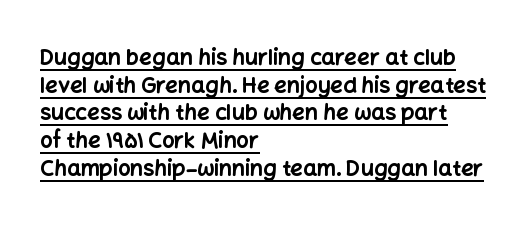
The image shows 22 px bold type, upright; set left-aligned, normal line spacing (1.26x), normal letter spacing, underlined.
